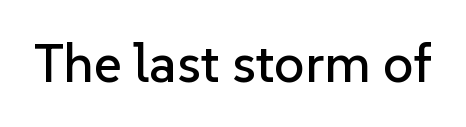
Q: Is the text italic (slanted)? A: No, it is upright.
Q: Is the typeface a serif or a sans-serif typeface? A: Sans-serif.
Q: Is the text underlined? A: No.
Q: Is the spacing between letters normal or unusually wide? A: Normal.
Q: Width (condensed, normal, or wide)? A: Normal.
Q: Stroke contrast? A: Low.
Q: x-height? A: Medium.
Q: Monospaced? A: No.
